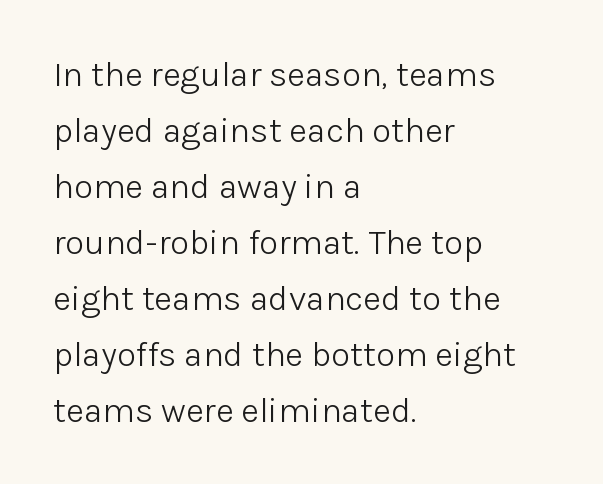
{"serif": "no", "italic": "no", "bold": "no", "weight": "light", "width": "normal", "stroke_contrast": "low", "x_height": "medium", "monospaced": "no", "underline": "no", "align": "left", "line_spacing": "normal", "line_spacing_ratio": 1.6, "letter_spacing": "normal", "letter_spacing_em": 0.0, "glyph_px": 35}
